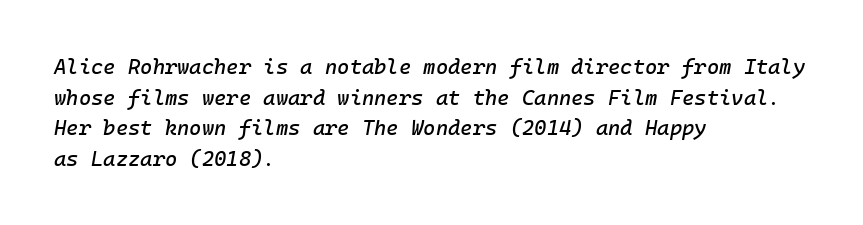
{"italic": "yes", "lean": "right", "slant_degrees": 10, "underline": "no", "align": "left", "line_spacing": "normal", "line_spacing_ratio": 1.46, "letter_spacing": "normal", "letter_spacing_em": 0.0, "glyph_px": 21}
